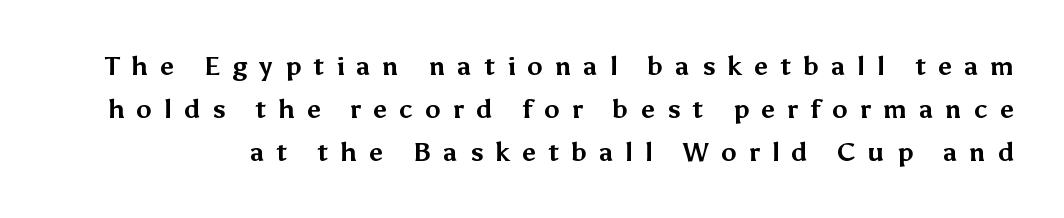
Q: Is the text bold? A: Yes.
Q: Is the text italic (slanted)? A: No, it is upright.
Q: Is the text underlined? A: No.
Q: Is the spacing between letters normal or unusually wide? A: Unusually wide.
Q: Is the spacing between lines tight, normal or loose? A: Normal.
